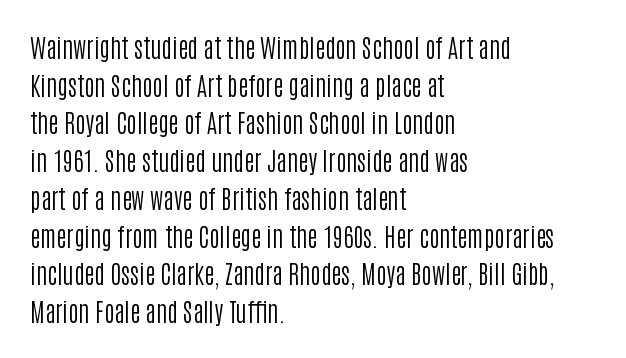
The face used here is rendered with its standard letterfit. Just letters on the line, the space beneath them empty. Caption: face not bold, strokes unweighted. Line spacing here is normal.
